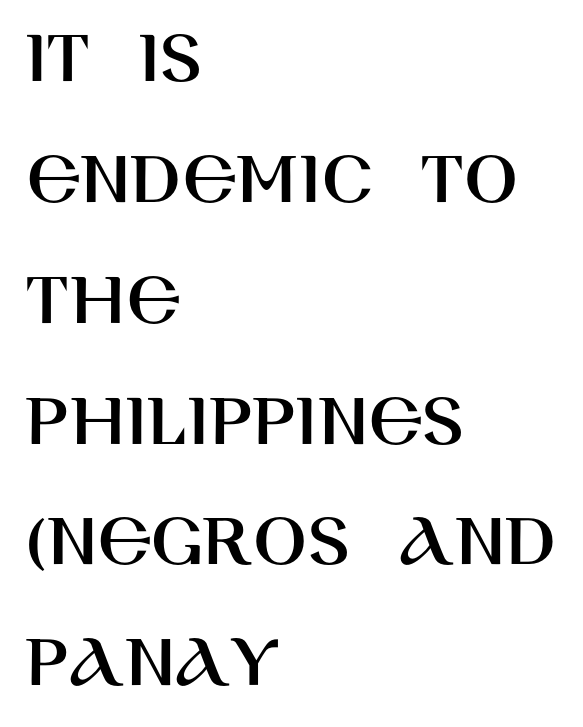
The image shows 79 px sans-serif type, upright; set left-aligned, normal line spacing (1.53x), normal letter spacing, not underlined; high stroke contrast and a large x-height.
